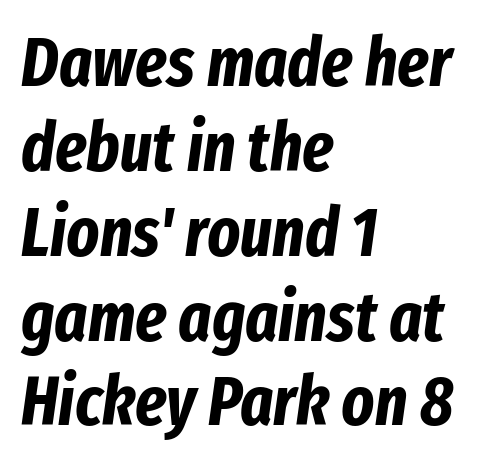
The face used here has the dense, thick strokes of a bold. Short and long lines alike share a common starting point at left. The letterforms sit shoulder to shoulder at normal distance. Each letter keeps its own natural width here, so spacing adapts to shape. The specimen reads as italic at a glance.
